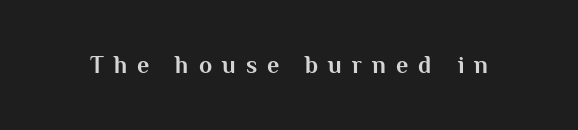
Q: Is the text bold? A: Yes.
Q: Is the text italic (slanted)? A: No, it is upright.
Q: Is the text underlined? A: No.
Q: Is the spacing between letters normal or unusually wide? A: Unusually wide.
